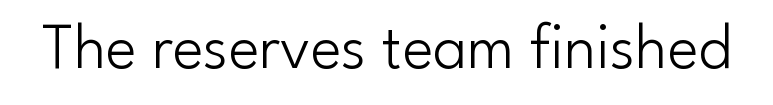
{"serif": "no", "italic": "no", "bold": "no", "weight": "light", "width": "normal", "stroke_contrast": "low", "x_height": "small", "monospaced": "no", "underline": "no", "letter_spacing": "normal", "letter_spacing_em": 0.0, "glyph_px": 65}
